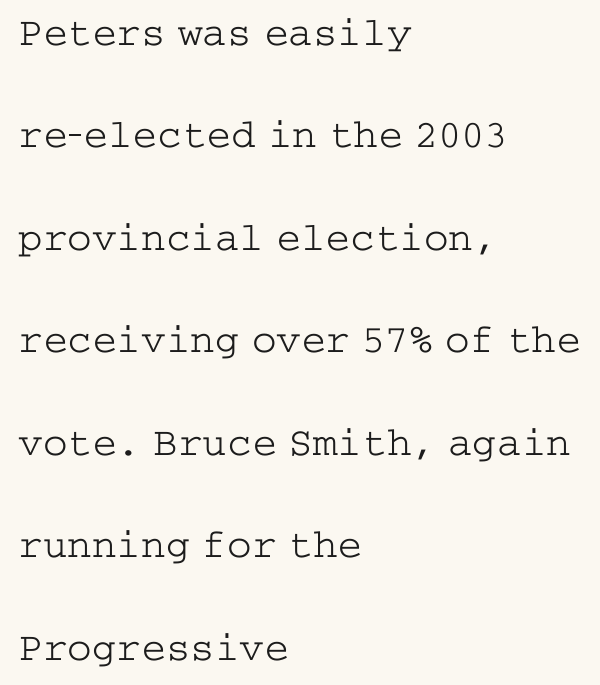
The image shows 41 px light, wide serif type, upright; set left-aligned, loose line spacing (2.5x), normal letter spacing, not underlined; low stroke contrast and a medium x-height.
